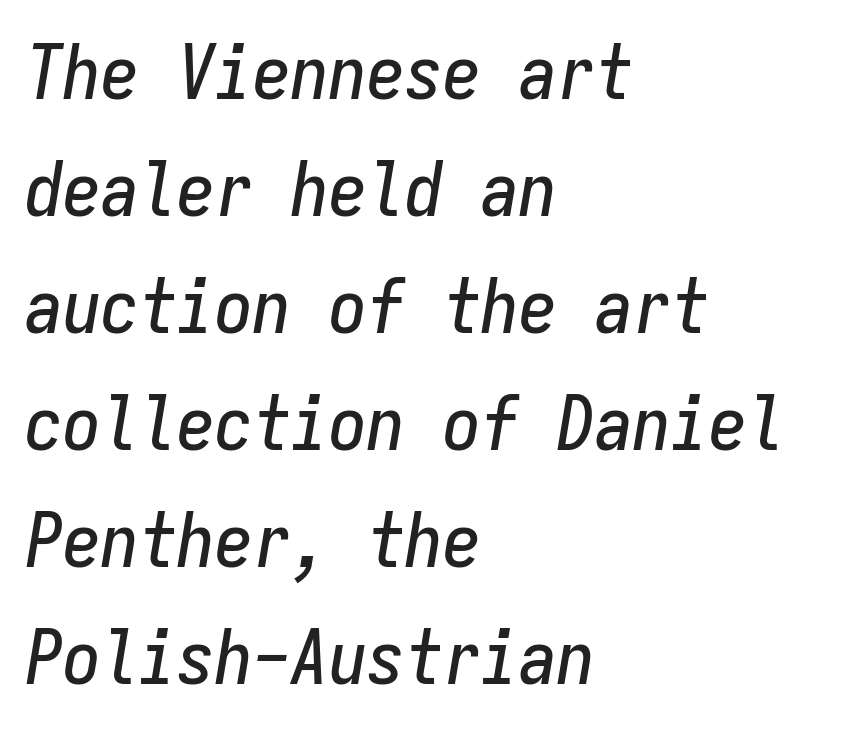
Nobody drew a line under any word here. These lines keep a tight, regular rhythm from letter to letter. When letters slant like this, we call the style italic. One-word summary of the alignment: left.
